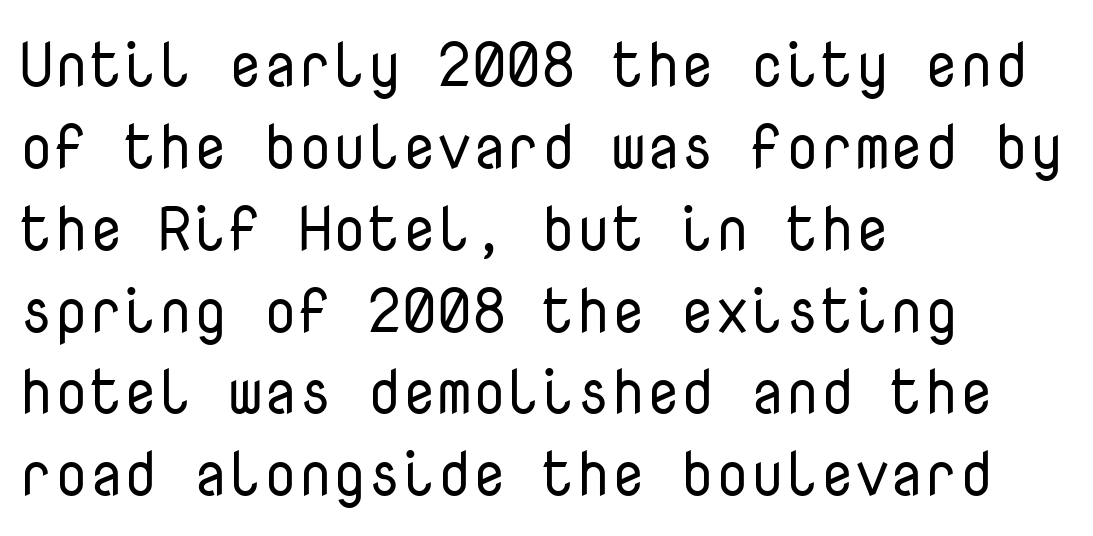
Q: Is the text bold? A: No.
Q: Is the text italic (slanted)? A: No, it is upright.
Q: Is the typeface a serif or a sans-serif typeface? A: Sans-serif.
Q: Is the text underlined? A: No.
Q: How is the paragraph aligned? A: Left-aligned.
Q: Is the spacing between letters normal or unusually wide? A: Normal.
Q: Is the spacing between lines tight, normal or loose? A: Normal.
Q: Width (condensed, normal, or wide)? A: Normal.
Q: Stroke contrast? A: Low.
Q: x-height? A: Medium.
Q: Monospaced? A: Yes.
